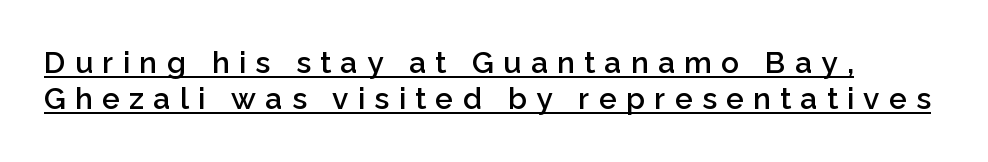
Typeset ragged right — the left edge is the straight one. The face used here is a semibold: visibly heavier than regular, lighter than bold. A baseline rule has been typeset under these characters. This sample uses expanded letter spacing, leaving extra air between glyphs. Think of a printed novel: that variable character pitch is what you see here.
